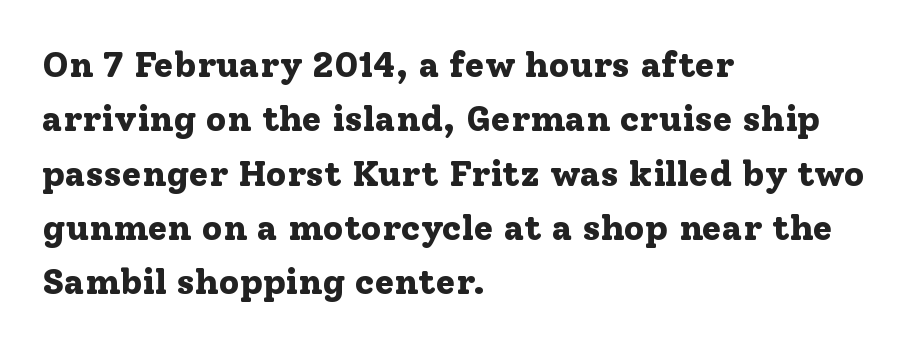
Visually the block forms a straight wall on the left and a jagged coastline on the right. Is the type bold? Yes — the strokes are clearly thick and heavy. The passage shown is typed in a proportional face where columns would drift. Here the glyphs are tracked normally, forming tight word shapes.
